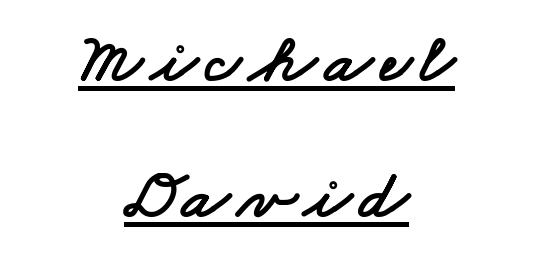
{"serif": "no", "width": "wide", "stroke_contrast": "low", "x_height": "small", "monospaced": "no", "underline": "yes", "align": "center", "line_spacing": "loose", "line_spacing_ratio": 1.94, "glyph_px": 70}
